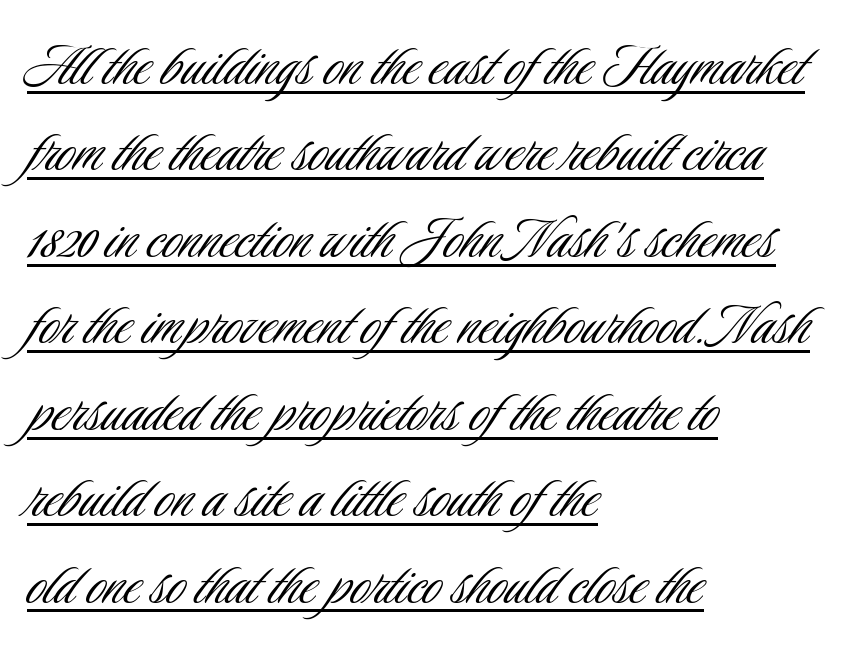
The image shows 67 px light, condensed sans-serif type; set left-aligned, normal line spacing (1.29x), normal letter spacing, underlined; low stroke contrast and a small x-height.
